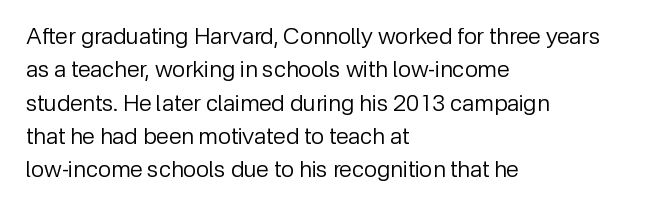
Q: Is the text bold? A: No.
Q: Is the text italic (slanted)? A: No, it is upright.
Q: Is the text underlined? A: No.
Q: How is the paragraph aligned? A: Left-aligned.
Q: Is the spacing between letters normal or unusually wide? A: Normal.
Q: Is the spacing between lines tight, normal or loose? A: Normal.
